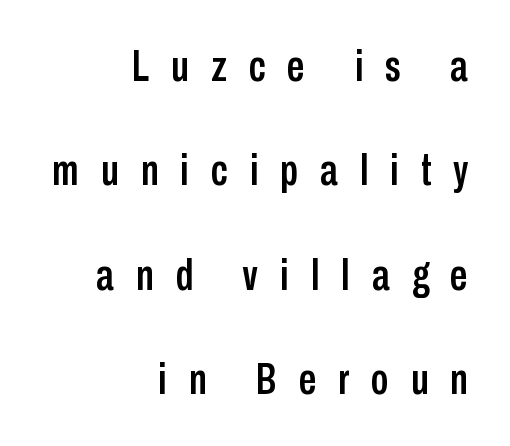
Widely set lines give the paragraph a tall, airy silhouette. In terms of letterform style, serifs are entirely absent. Someone cranked the tracking dial way up on this one. Vertical strokes here are truly vertical. Proportional: the letters do not fall into vertical columns. Horizontal alignment here is rightward, an uncommon choice for prose.
